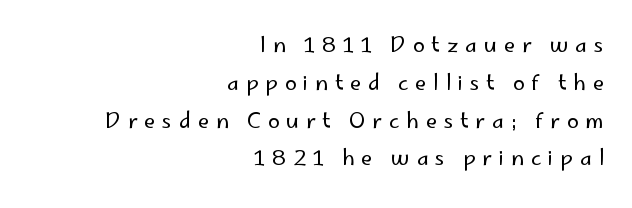
{"italic": "no", "bold": "no", "underline": "no", "align": "right", "line_spacing_ratio": 1.8, "letter_spacing": "wide", "letter_spacing_em": 0.32, "glyph_px": 21}
